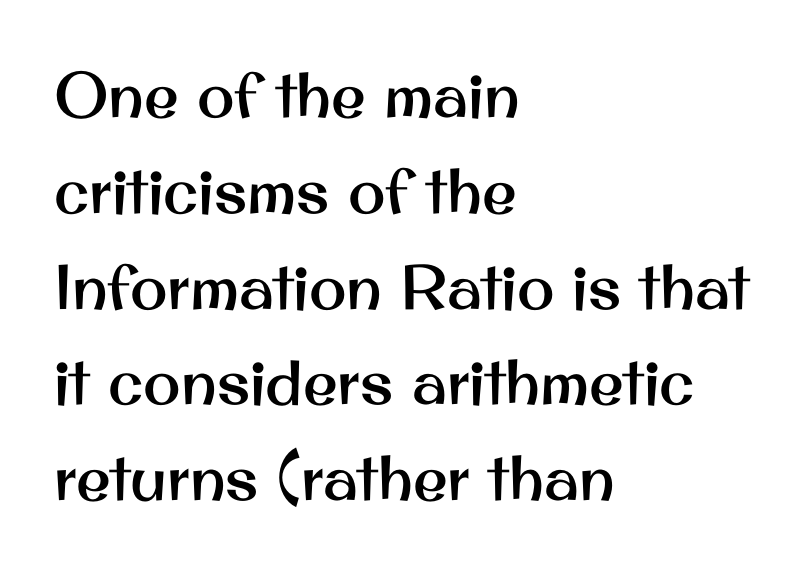
{"serif": "no", "italic": "no", "width": "normal", "stroke_contrast": "medium", "x_height": "small", "monospaced": "no", "underline": "no", "align": "left", "line_spacing": "normal", "line_spacing_ratio": 1.52, "letter_spacing": "normal", "letter_spacing_em": 0.0, "glyph_px": 63}
